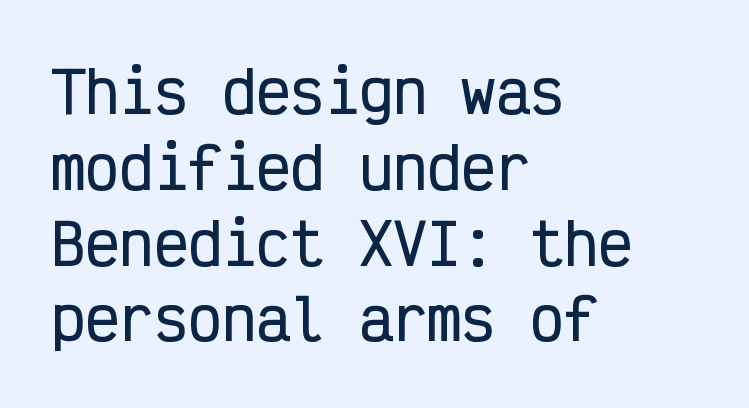
Tracking value appears to be zero — textbook default spacing. The lines sit at an ordinary, default distance from one another. You could count columns in this text — the font is strictly monospaced. The passage shown is typeset with a sans-serif family. Line beginnings align vertically; line endings do not.
